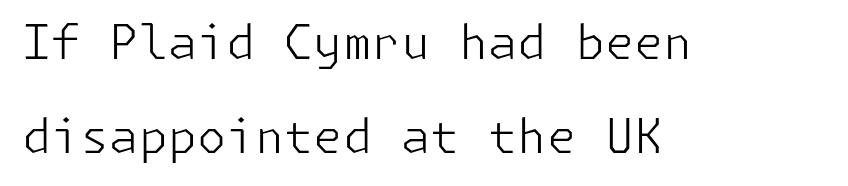
Q: Is the text bold? A: No.
Q: Is the text italic (slanted)? A: No, it is upright.
Q: Is the typeface a serif or a sans-serif typeface? A: Sans-serif.
Q: Is the text underlined? A: No.
Q: How is the paragraph aligned? A: Left-aligned.
Q: Is the spacing between letters normal or unusually wide? A: Normal.
Q: Is the spacing between lines tight, normal or loose? A: Loose.
Q: Width (condensed, normal, or wide)? A: Normal.
Q: Stroke contrast? A: Low.
Q: x-height? A: Medium.
